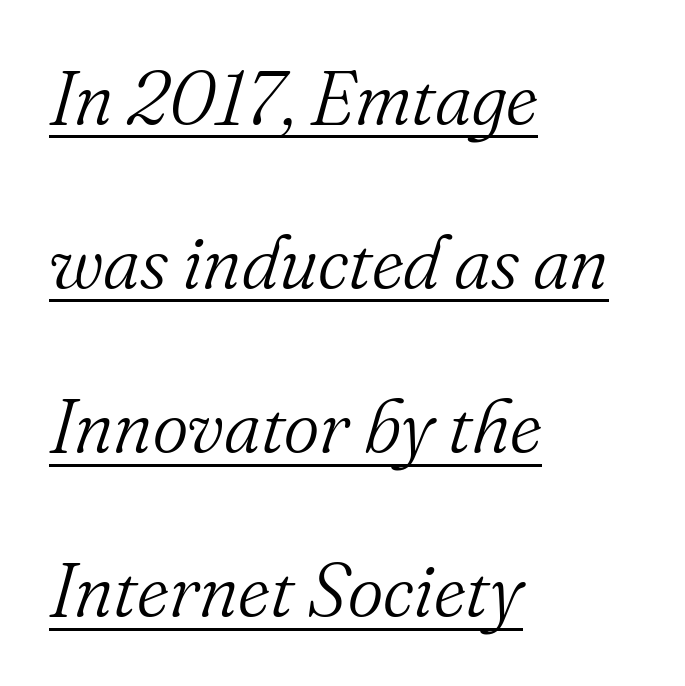
The image shows 76 px light serif type, italic (leaning right); set left-aligned, loose line spacing (2.16x), normal letter spacing, underlined; medium stroke contrast and a small x-height.
